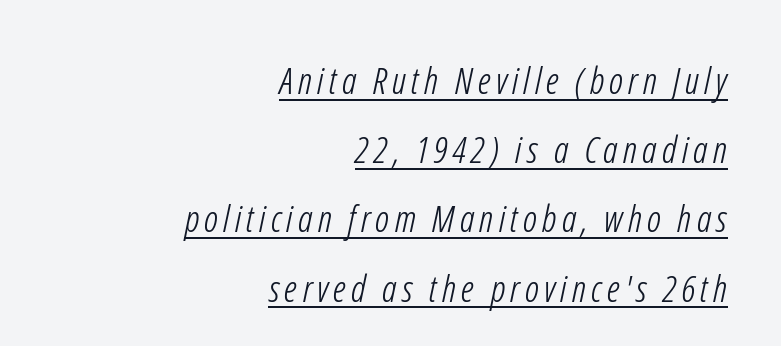
A flush-right, rag-left setting is used for this passage. You could not count columns in this text — the font is proportionally spaced. Underlining? Definitely there. I'd call this a sans setting — the letters go barefoot. A light-to-regular cut is what we see here.
